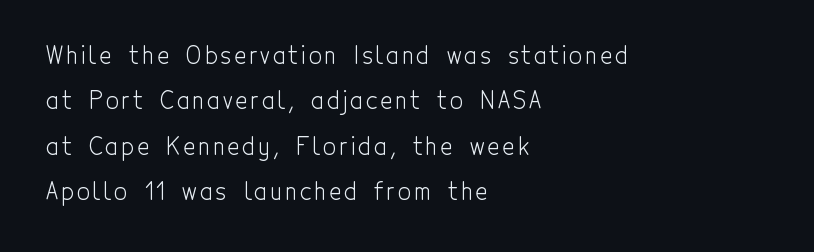
Q: Is the text bold? A: No.
Q: Is the text italic (slanted)? A: No, it is upright.
Q: Is the text underlined? A: No.
Q: How is the paragraph aligned? A: Left-aligned.
Q: Is the spacing between lines tight, normal or loose? A: Loose.
